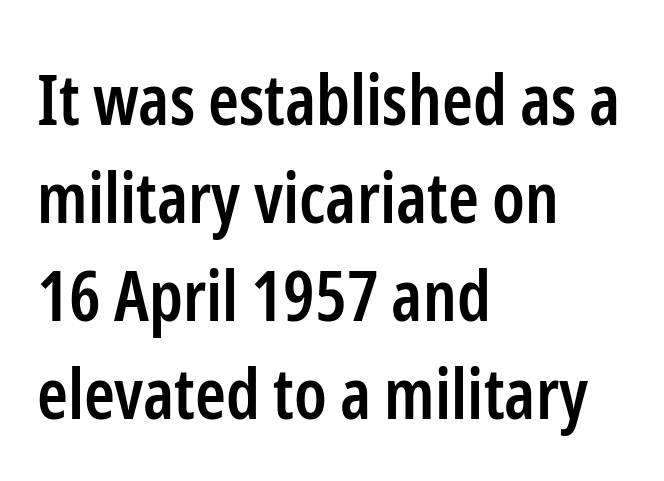
Q: Is the text bold? A: Semi-bold.
Q: Is the text italic (slanted)? A: No, it is upright.
Q: Is the typeface a serif or a sans-serif typeface? A: Sans-serif.
Q: Is the text underlined? A: No.
Q: How is the paragraph aligned? A: Left-aligned.
Q: Is the spacing between letters normal or unusually wide? A: Normal.
Q: Is the spacing between lines tight, normal or loose? A: Normal.
Q: Width (condensed, normal, or wide)? A: Condensed.
Q: Stroke contrast? A: Low.
Q: x-height? A: Medium.
Q: Monospaced? A: No.
